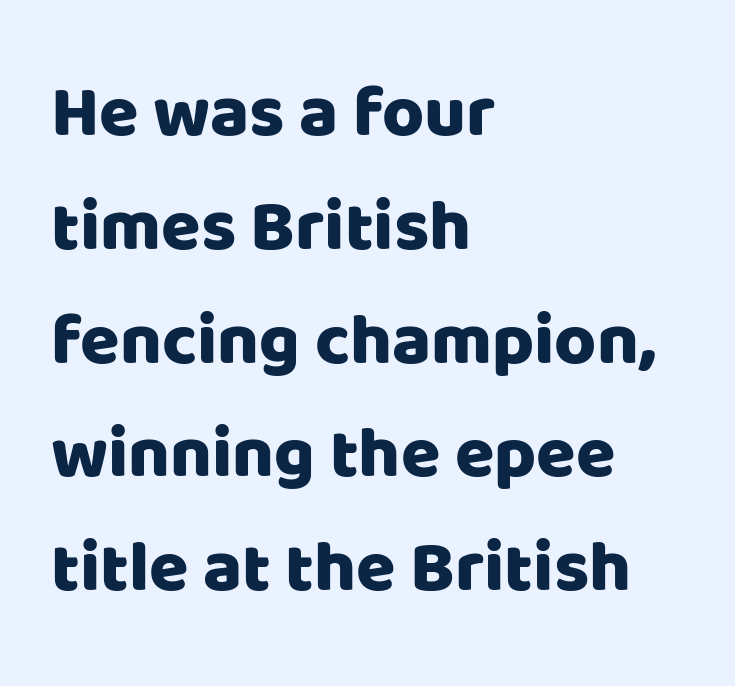
Q: Is the text italic (slanted)? A: No, it is upright.
Q: Is the typeface a serif or a sans-serif typeface? A: Sans-serif.
Q: Is the text underlined? A: No.
Q: How is the paragraph aligned? A: Left-aligned.
Q: Is the spacing between letters normal or unusually wide? A: Normal.
Q: Is the spacing between lines tight, normal or loose? A: Normal.
Q: Width (condensed, normal, or wide)? A: Normal.
Q: Stroke contrast? A: Low.
Q: x-height? A: Large.
Q: Monospaced? A: No.
